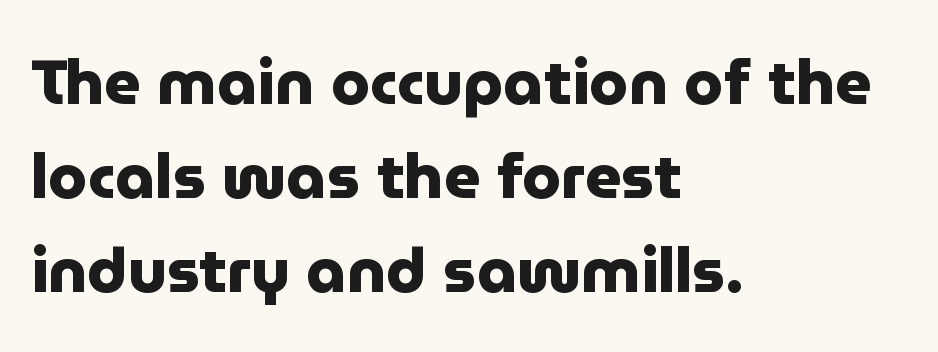
The tracking reads as untouched default to a designer's eye. Visually the block forms a straight wall on the left and a jagged coastline on the right. The letters advance in unequal steps, a hallmark of proportional type. The block of text has a typical density, with ordinary space between rows. The area under the type is left untouched.
